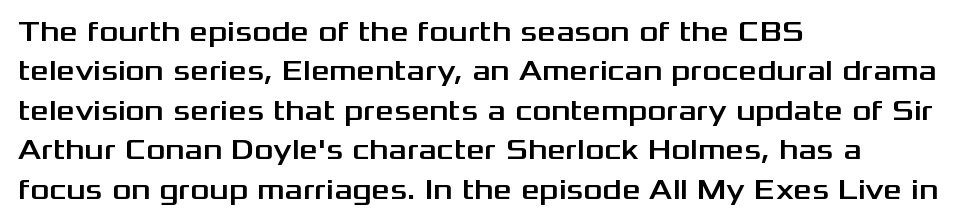
The lines are quadded left. Unlike a traditional serif, this face leaves its strokes unadorned. Leading matches the norm, producing a regular column. The lettering stays uniformly vertical, giving the passage a roman look. Does extra space separate the letters? No, they use regular spacing.
